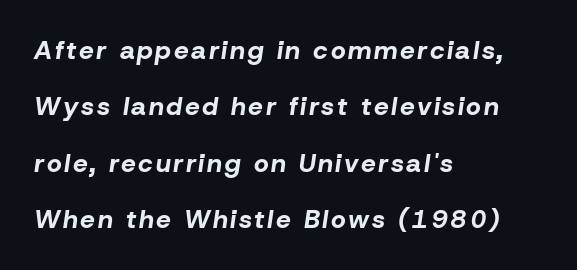
{"italic": "yes", "lean": "right", "slant_degrees": 8, "bold": "yes", "underline": "no", "align": "left", "line_spacing": "loose", "line_spacing_ratio": 2.17, "glyph_px": 26}
